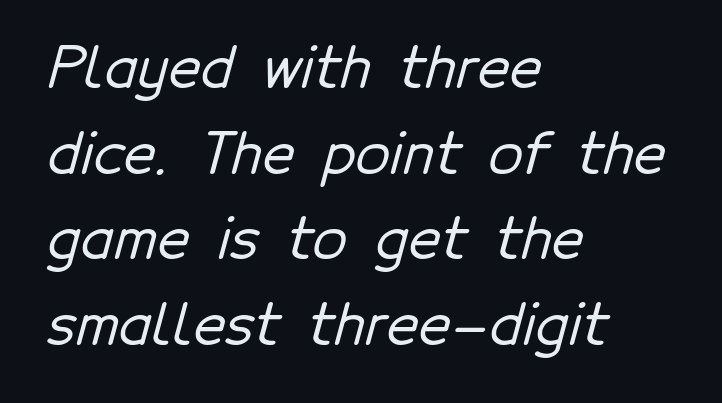
Where is the straight margin? On the left. The letters advance in unequal steps, a hallmark of proportional type. Type style note: lacks serifs. The passage shown has conventional tracking throughout. Reading down the column, the eye jumps a familiar distance to each next line. No word sits above an underline.
